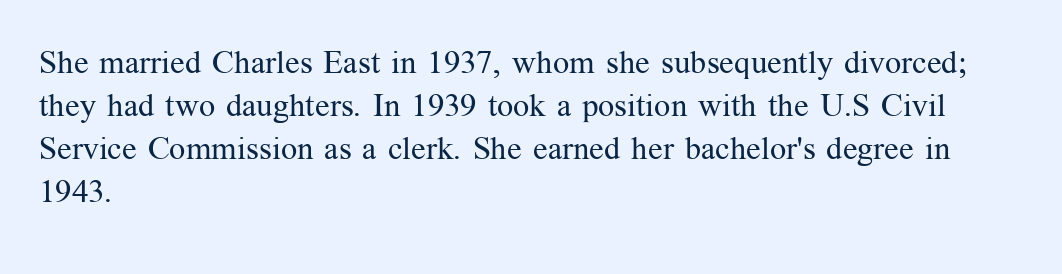
The text block is weighted toward the left margin, trailing off unevenly rightward. The characters are drawn with everyday or finer stroke widths. The letterforms sit shoulder to shoulder at normal distance. A typesetter would label this face a serif. The passage shown is not underscored anywhere. Think of a printed novel: that variable character pitch is what you see here.
